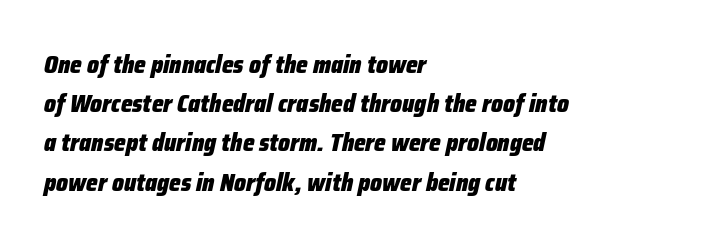
Q: Is the text bold? A: Yes.
Q: Is the text italic (slanted)? A: Yes, it leans right by about 12 degrees.
Q: Is the text underlined? A: No.
Q: How is the paragraph aligned? A: Left-aligned.
Q: Is the spacing between letters normal or unusually wide? A: Normal.
Q: Is the spacing between lines tight, normal or loose? A: Normal.
